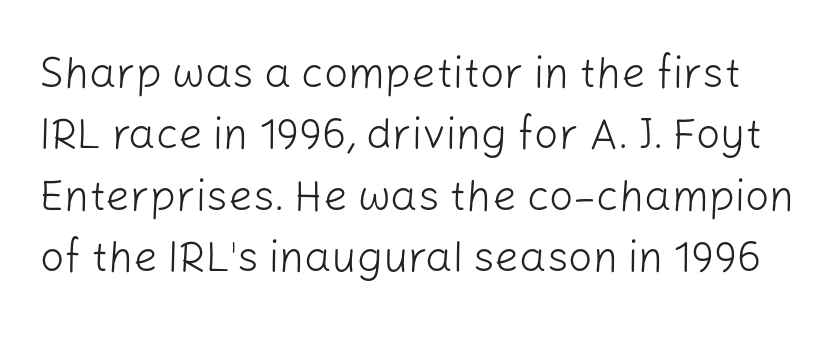
{"serif": "no", "italic": "no", "bold": "no", "weight": "light", "width": "normal", "stroke_contrast": "low", "x_height": "medium", "monospaced": "no", "underline": "no", "line_spacing": "normal", "line_spacing_ratio": 1.43, "letter_spacing": "normal", "letter_spacing_em": 0.0, "glyph_px": 43}
